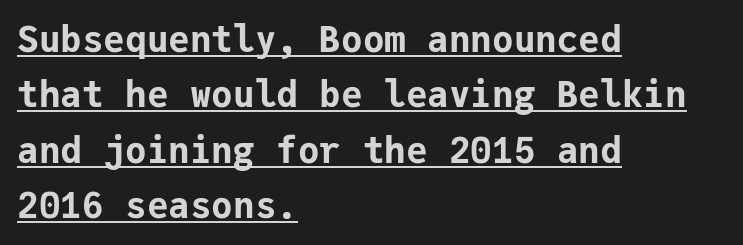
{"serif": "no", "italic": "no", "bold": "yes", "weight": "bold", "width": "normal", "stroke_contrast": "low", "x_height": "medium", "monospaced": "yes", "underline": "yes", "align": "left", "line_spacing": "normal", "line_spacing_ratio": 1.54, "letter_spacing": "normal", "letter_spacing_em": 0.0, "glyph_px": 36}
